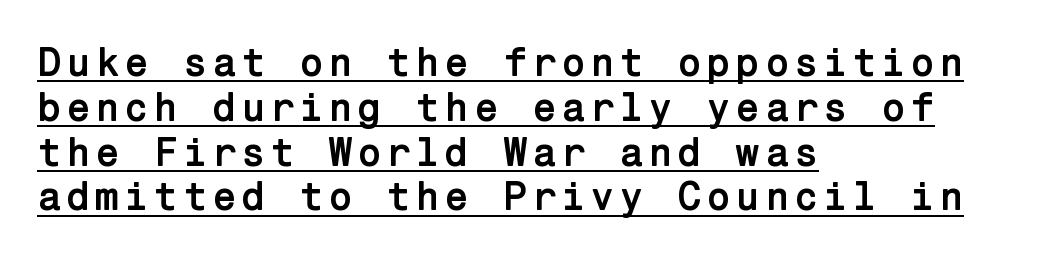
Q: Is the text bold? A: Yes.
Q: Is the text italic (slanted)? A: No, it is upright.
Q: Is the typeface a serif or a sans-serif typeface? A: Sans-serif.
Q: Is the text underlined? A: Yes.
Q: How is the paragraph aligned? A: Left-aligned.
Q: Is the spacing between lines tight, normal or loose? A: Tight.
Q: Width (condensed, normal, or wide)? A: Normal.
Q: Stroke contrast? A: Low.
Q: x-height? A: Medium.
